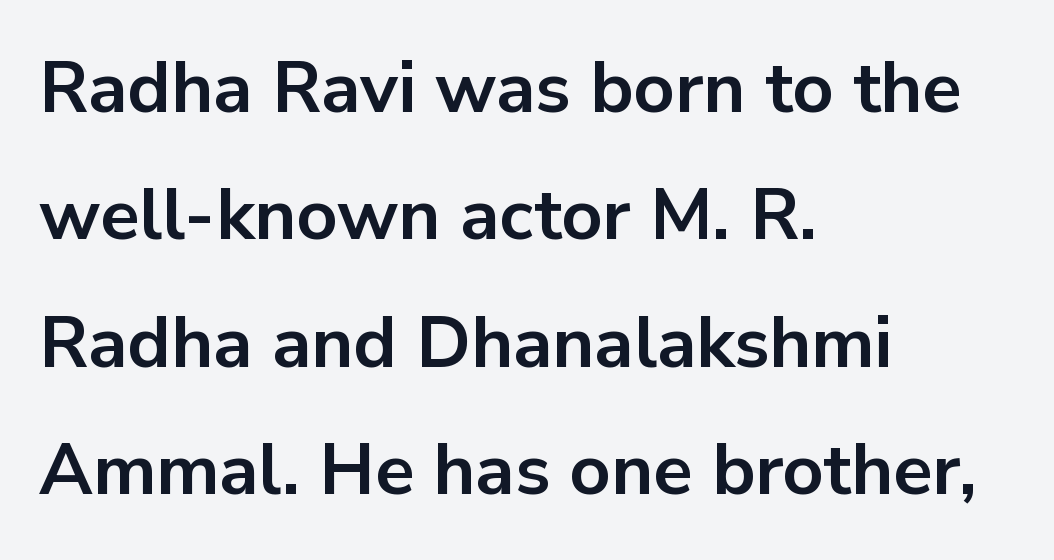
{"serif": "no", "italic": "no", "bold": "yes", "weight": "bold", "width": "normal", "stroke_contrast": "low", "x_height": "medium", "monospaced": "no", "underline": "no", "align": "left", "line_spacing_ratio": 1.77, "letter_spacing": "normal", "letter_spacing_em": 0.0, "glyph_px": 72}
